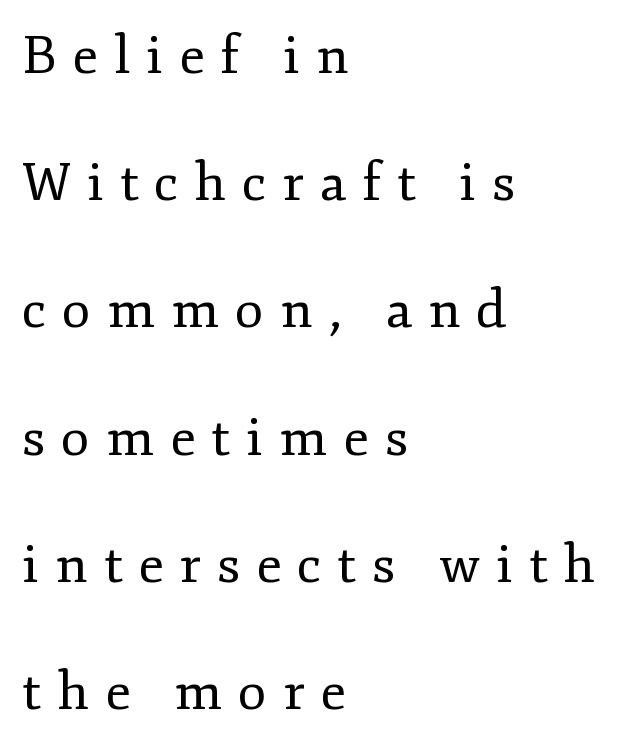
Q: Is the text bold? A: No.
Q: Is the text italic (slanted)? A: No, it is upright.
Q: Is the typeface a serif or a sans-serif typeface? A: Serif.
Q: Is the text underlined? A: No.
Q: How is the paragraph aligned? A: Left-aligned.
Q: Is the spacing between letters normal or unusually wide? A: Unusually wide.
Q: Is the spacing between lines tight, normal or loose? A: Loose.
Q: Width (condensed, normal, or wide)? A: Normal.
Q: Stroke contrast? A: Low.
Q: x-height? A: Small.
Q: Monospaced? A: No.
